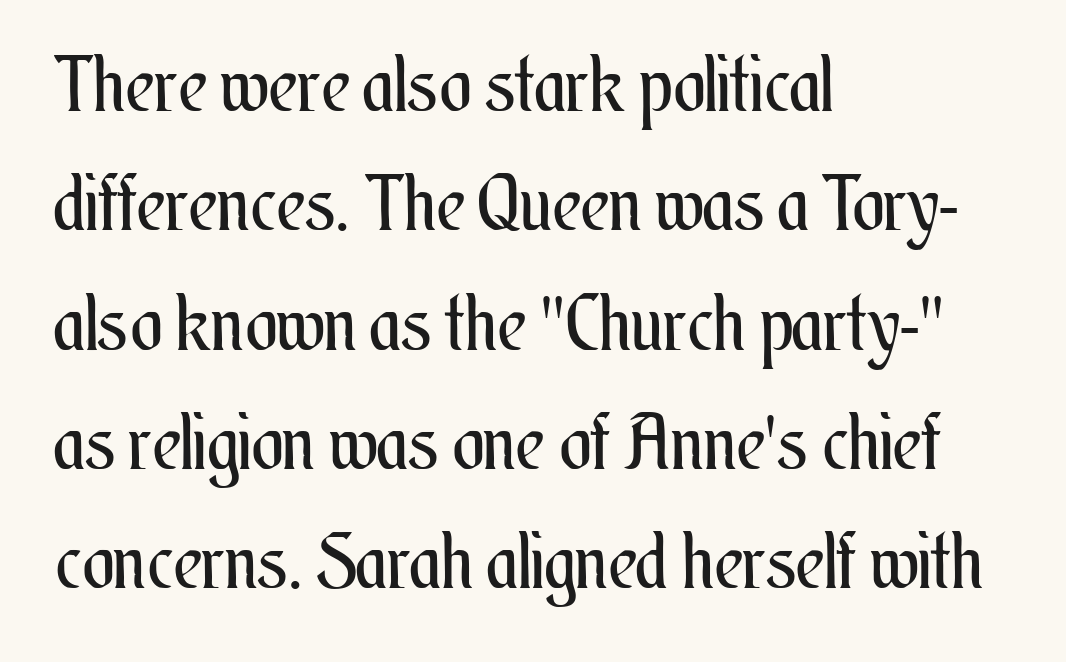
Successive baselines arrive at the customary interval. This rendering features lettering with no underline. Nope, not italic — everything's standing straight. This reads as an unemphasized weight, regular at the heaviest.
